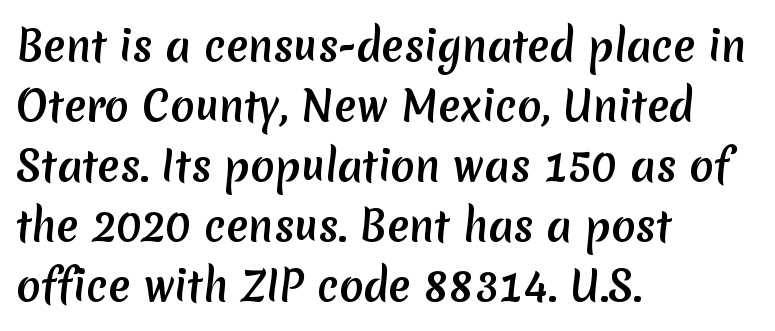
{"serif": "no", "width": "normal", "stroke_contrast": "medium", "x_height": "medium", "monospaced": "no", "underline": "no", "align": "left", "line_spacing": "normal", "line_spacing_ratio": 1.5, "letter_spacing": "normal", "letter_spacing_em": 0.0, "glyph_px": 40}
